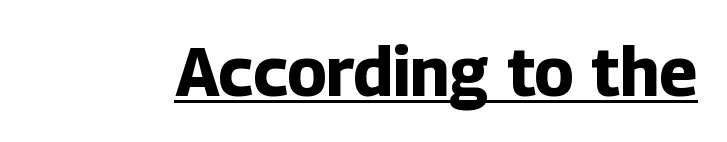
The image shows 68 px bold sans-serif type, upright; set normal letter spacing, underlined; low stroke contrast and a medium x-height.
